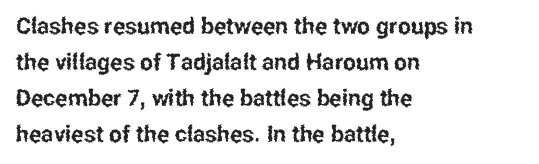
The passage shown has conventional tracking throughout. The axis of the letterforms is exactly vertical. In CSS terms this would be text-align: left. The area under the type is left untouched.
